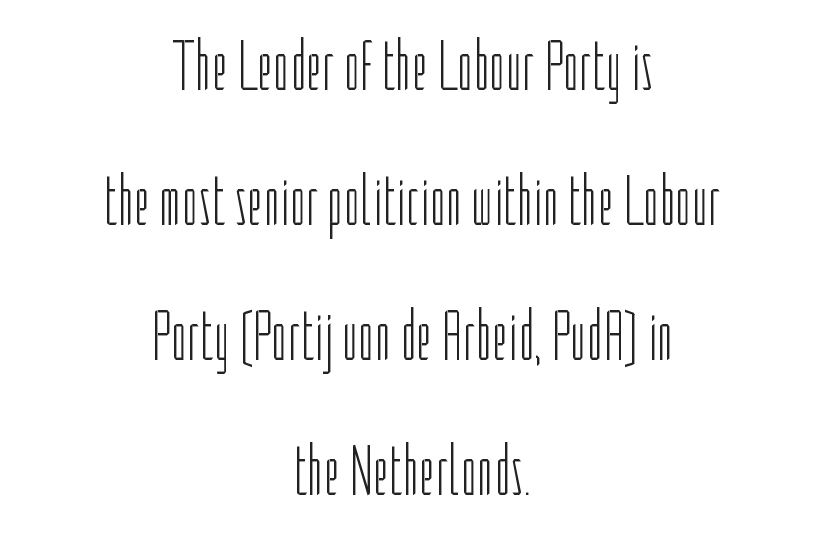
Q: Is the text bold? A: No.
Q: Is the text italic (slanted)? A: No, it is upright.
Q: Is the typeface a serif or a sans-serif typeface? A: Sans-serif.
Q: Is the text underlined? A: No.
Q: How is the paragraph aligned? A: Centered.
Q: Is the spacing between letters normal or unusually wide? A: Normal.
Q: Is the spacing between lines tight, normal or loose? A: Loose.
Q: Width (condensed, normal, or wide)? A: Condensed.
Q: Stroke contrast? A: Low.
Q: x-height? A: Medium.
Q: Monospaced? A: No.
